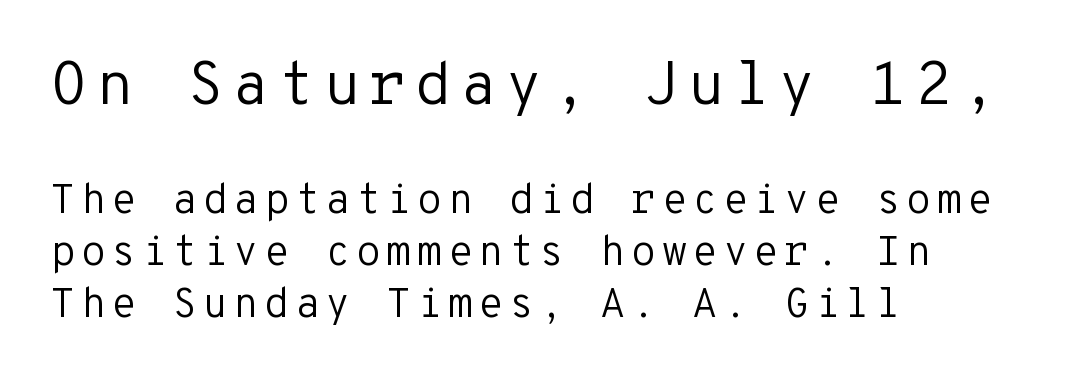
{"serif": "no", "italic": "no", "bold": "no", "weight": "regular", "width": "normal", "stroke_contrast": "low", "x_height": "medium", "monospaced": "yes", "underline": "no", "align": "left", "line_spacing": "normal", "line_spacing_ratio": 1.27, "larger_block": "first", "size_ratio": 1.49, "glyph_px": 61}
